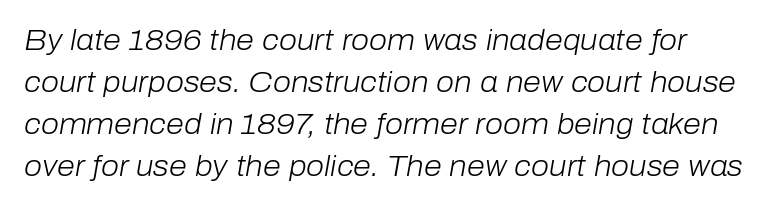
Underline: absent. Successive baselines arrive at the customary interval. Is the stroke heavy? The answer is a plain regular-or-lighter. Proportional: the letters do not fall into vertical columns. The letters are slanted; this is an italic face. In terms of letterspacing, this is plain default setting.
